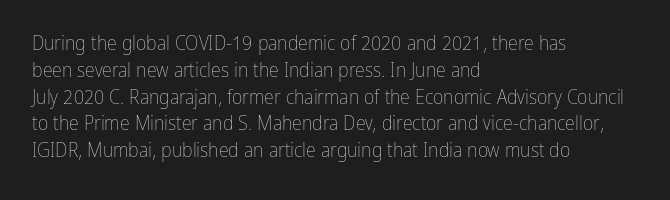
Q: Is the text bold? A: No.
Q: Is the text italic (slanted)? A: No, it is upright.
Q: Is the text underlined? A: No.
Q: How is the paragraph aligned? A: Left-aligned.
Q: Is the spacing between letters normal or unusually wide? A: Normal.
Q: Is the spacing between lines tight, normal or loose? A: Normal.
